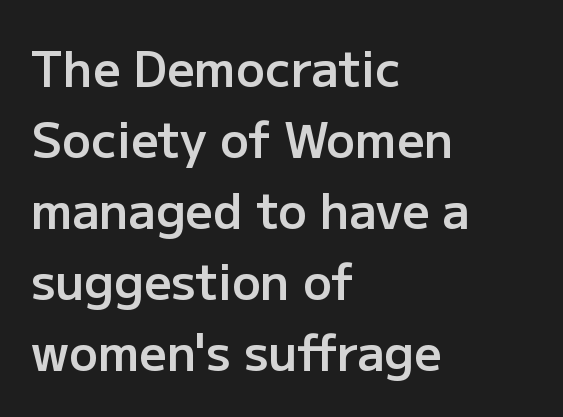
The image shows 48 px semibold sans-serif type, upright; set left-aligned, normal line spacing (1.48x), normal letter spacing, not underlined; low stroke contrast and a medium x-height.
